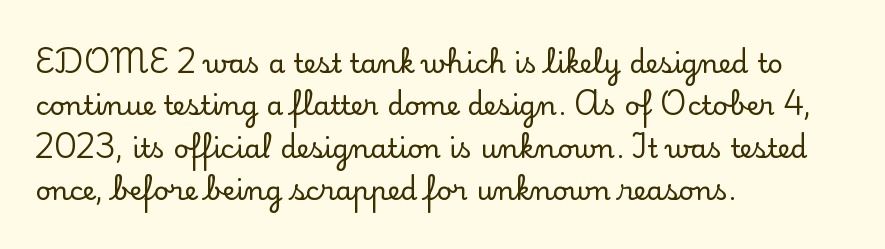
Successive baselines arrive at the customary interval. Tall strokes in this sample are plumb rather than angled. Where is the straight margin? On the left. Lines of text with bare space underneath. Each word holds together tightly as a unit, with standard inter-letter gaps.
